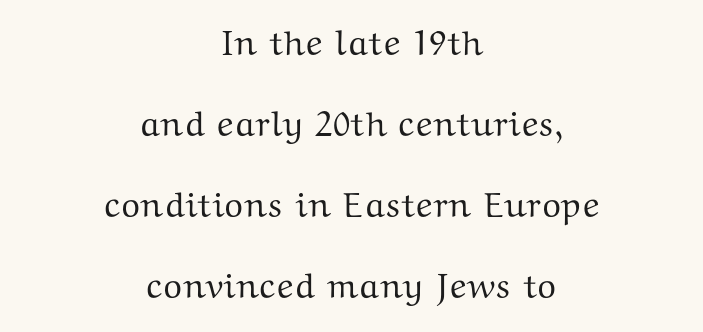
The image shows 35 px wide serif type, upright; set centered, loose line spacing (2.31x), normal letter spacing, not underlined; medium stroke contrast and a medium x-height.
